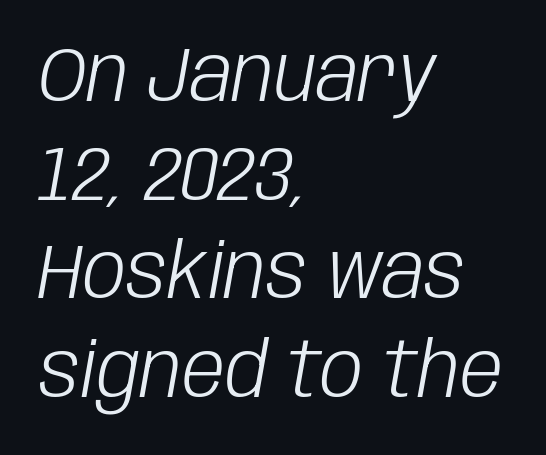
Q: Is the text bold? A: No.
Q: Is the text italic (slanted)? A: Yes, it leans right by about 10 degrees.
Q: Is the text underlined? A: No.
Q: How is the paragraph aligned? A: Left-aligned.
Q: Is the spacing between letters normal or unusually wide? A: Normal.
Q: Is the spacing between lines tight, normal or loose? A: Normal.
Q: Width (condensed, normal, or wide)? A: Condensed.
Q: Stroke contrast? A: Low.
Q: x-height? A: Large.
Q: Monospaced? A: No.
